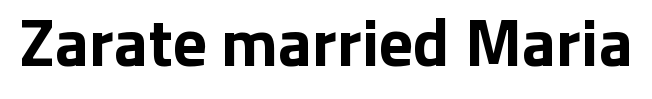
{"serif": "no", "italic": "no", "bold": "yes", "weight": "bold", "width": "normal", "stroke_contrast": "low", "x_height": "medium", "monospaced": "no", "underline": "no", "letter_spacing": "normal", "letter_spacing_em": 0.0, "glyph_px": 67}
